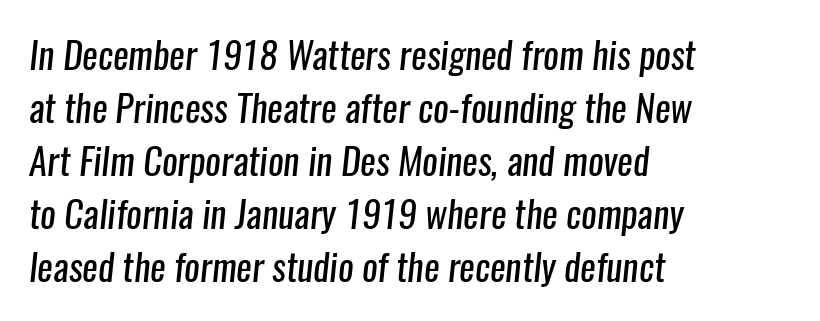
The image shows 37 px regular-weight, condensed sans-serif type; set left-aligned, normal line spacing (1.43x), normal letter spacing, not underlined; low stroke contrast and a medium x-height.
